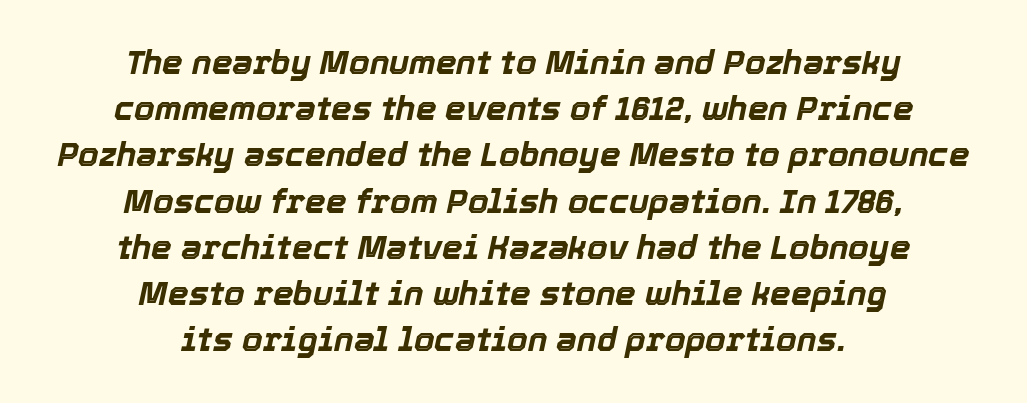
{"italic": "yes", "lean": "right", "slant_degrees": 12, "bold": "yes", "weight": "bold", "width": "normal", "x_height": "medium", "monospaced": "no", "underline": "no", "align": "center", "line_spacing": "normal", "line_spacing_ratio": 1.4, "letter_spacing": "normal", "letter_spacing_em": 0.0, "glyph_px": 33}
